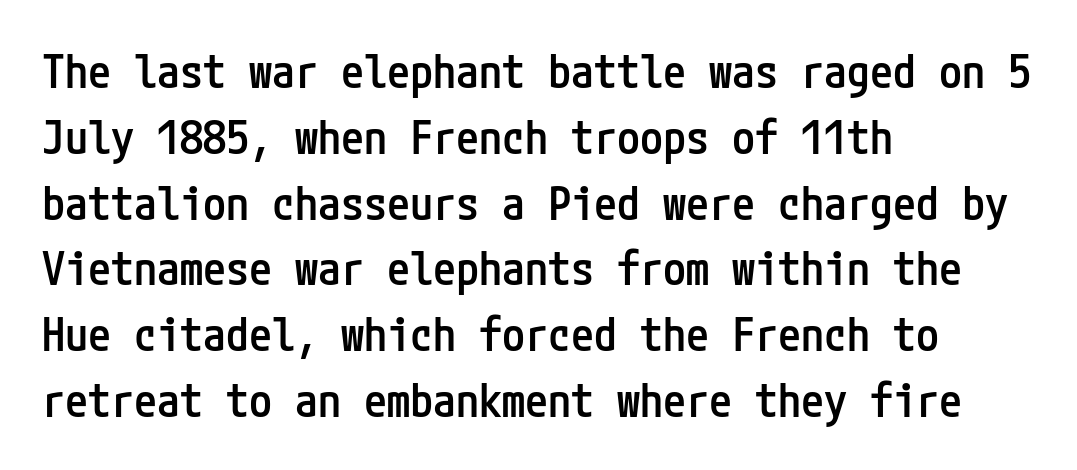
Q: Is the text bold? A: Semi-bold.
Q: Is the text italic (slanted)? A: No, it is upright.
Q: Is the typeface a serif or a sans-serif typeface? A: Sans-serif.
Q: Is the text underlined? A: No.
Q: How is the paragraph aligned? A: Left-aligned.
Q: Is the spacing between letters normal or unusually wide? A: Normal.
Q: Is the spacing between lines tight, normal or loose? A: Normal.
Q: Width (condensed, normal, or wide)? A: Condensed.
Q: Stroke contrast? A: Low.
Q: x-height? A: Medium.
